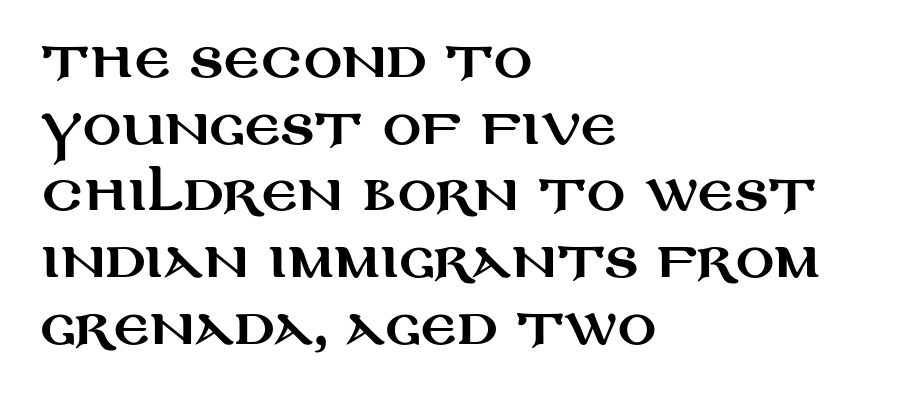
These lines are rendered in a variable-pitch font. Check the space under the baseline: it is left empty. A typesetter would mark this as roman, not italic. Caption: multi-line text, flush left, ragged right. Students, note that the glyphs here touch the page at normal intervals.
